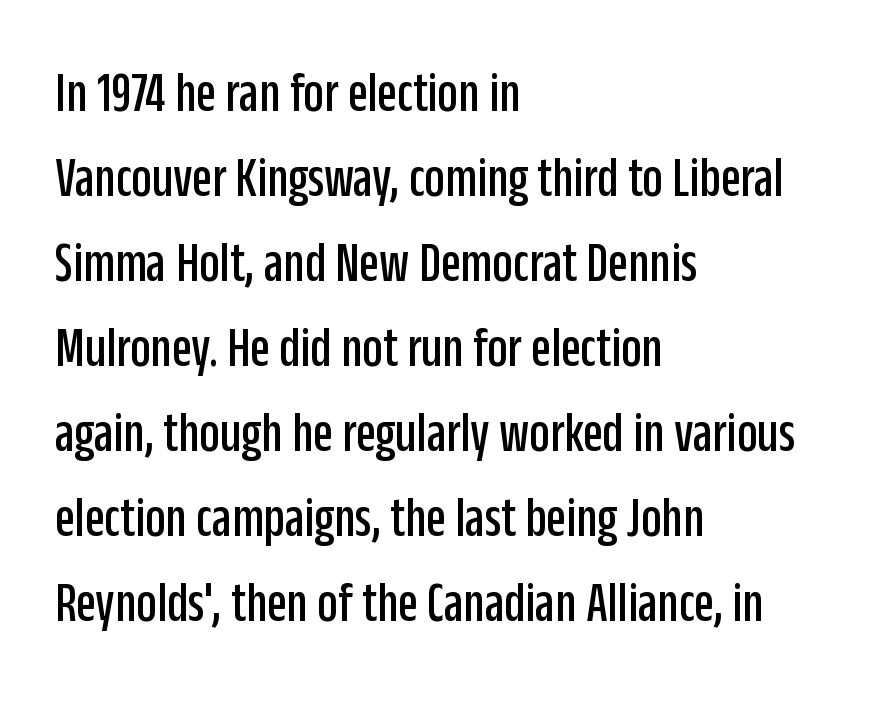
{"serif": "no", "italic": "no", "width": "condensed", "stroke_contrast": "low", "x_height": "large", "monospaced": "no", "underline": "no", "align": "left", "line_spacing": "normal", "line_spacing_ratio": 1.49, "letter_spacing": "normal", "letter_spacing_em": 0.0, "glyph_px": 57}
